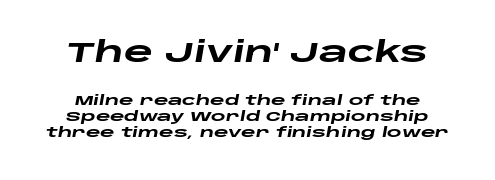
{"italic": "yes", "lean": "right", "slant_degrees": 10, "bold": "yes", "weight": "heavy", "width": "wide", "stroke_contrast": "low", "x_height": "large", "monospaced": "no", "underline": "no", "line_spacing": "tight", "line_spacing_ratio": 1.13, "letter_spacing": "normal", "letter_spacing_em": 0.0, "larger_block": "first", "size_ratio": 2.0, "glyph_px": 28}
